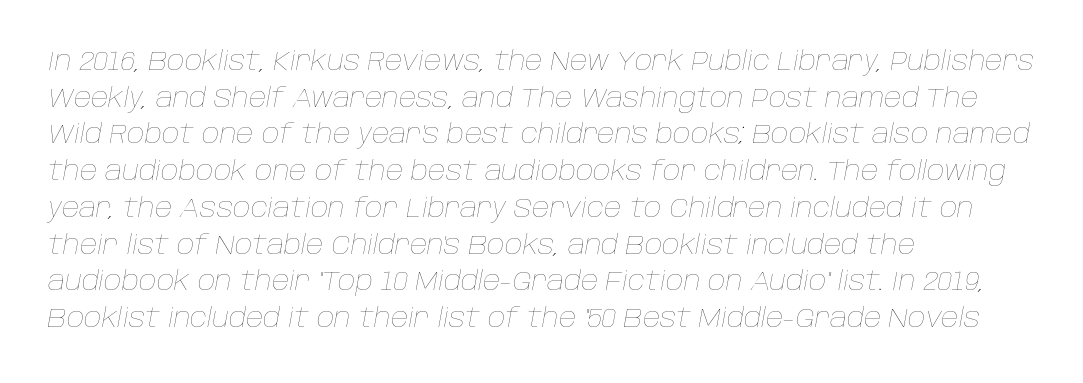
{"italic": "yes", "lean": "right", "slant_degrees": 10, "bold": "no", "underline": "no", "align": "left", "line_spacing": "normal", "line_spacing_ratio": 1.36, "letter_spacing": "normal", "letter_spacing_em": 0.0, "glyph_px": 27}
